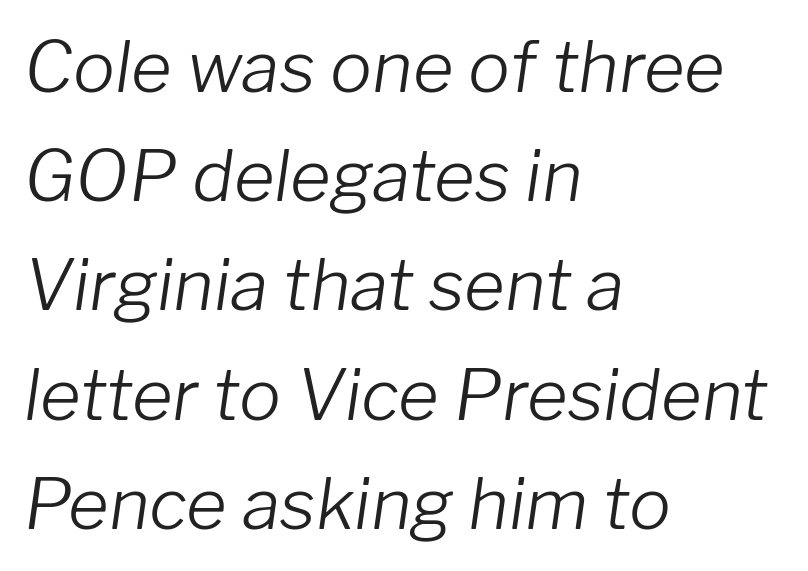
{"italic": "yes", "lean": "right", "slant_degrees": 8, "bold": "no", "weight": "light", "width": "normal", "stroke_contrast": "low", "x_height": "medium", "monospaced": "no", "underline": "no", "align": "left", "line_spacing": "normal", "line_spacing_ratio": 1.56, "letter_spacing": "normal", "letter_spacing_em": 0.0, "glyph_px": 70}
